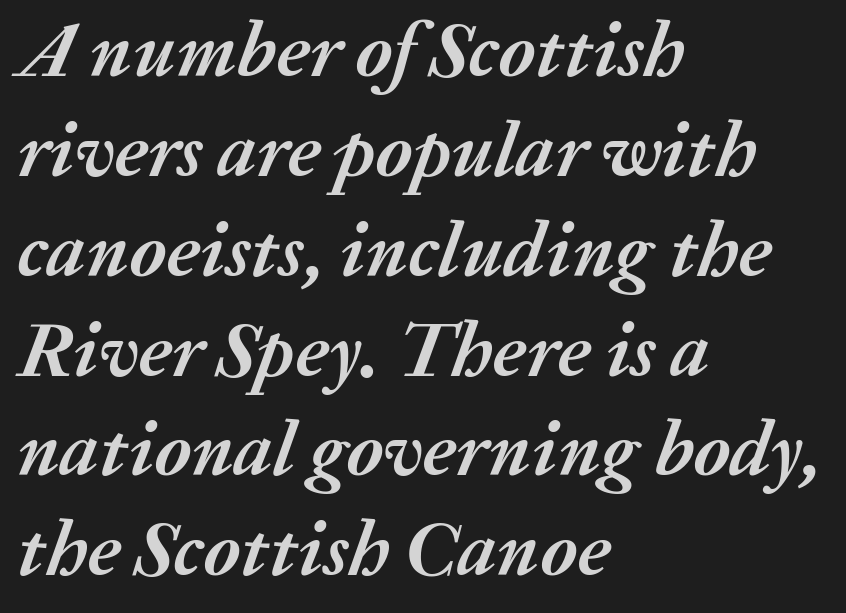
{"italic": "yes", "lean": "right", "slant_degrees": 20, "bold": "yes", "weight": "semibold", "width": "normal", "stroke_contrast": "medium", "x_height": "medium", "monospaced": "no", "underline": "no", "align": "left", "line_spacing": "normal", "line_spacing_ratio": 1.28, "letter_spacing": "normal", "letter_spacing_em": 0.0, "glyph_px": 78}
